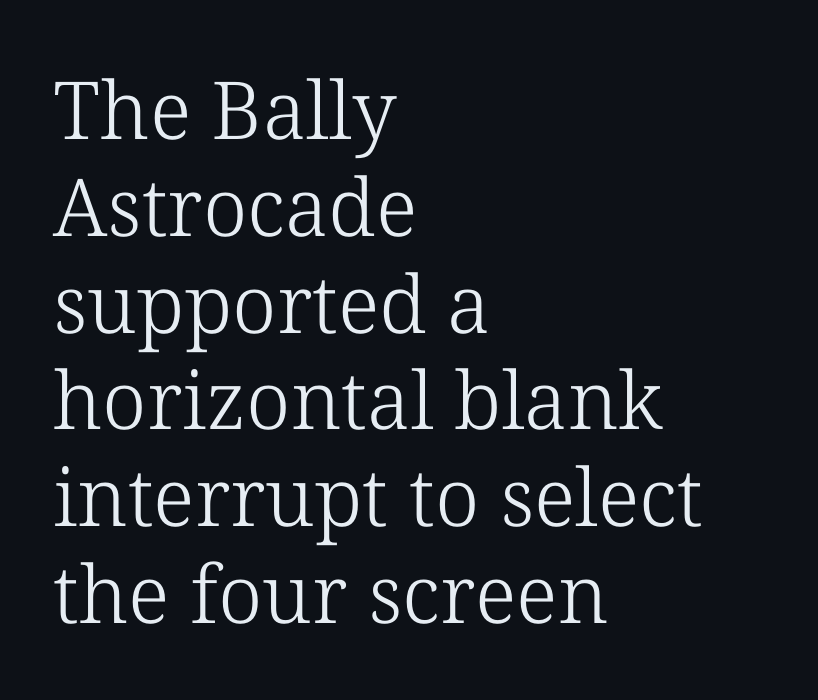
Rule under the text: the space is simply empty. Think of a printed novel: that variable character pitch is what you see here. Glyph-to-glyph distance matches everyday printed text. Do the letters lean? They stand straight.
